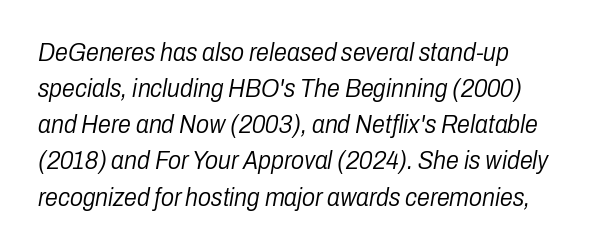
{"italic": "yes", "lean": "right", "slant_degrees": 10, "bold": "no", "underline": "no", "line_spacing": "normal", "line_spacing_ratio": 1.39, "letter_spacing": "normal", "letter_spacing_em": 0.0, "glyph_px": 26}
